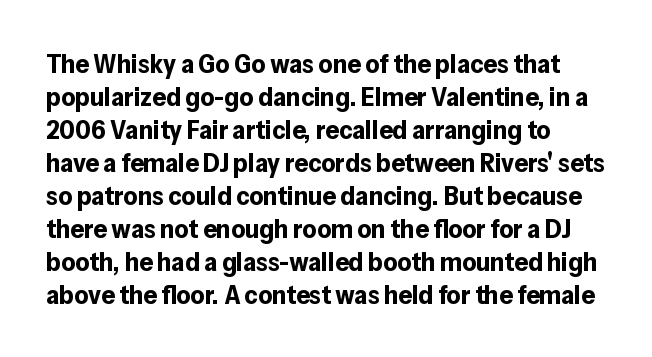
The image shows 27 px bold type, upright; set line spacing 1.22x, normal letter spacing, not underlined.
